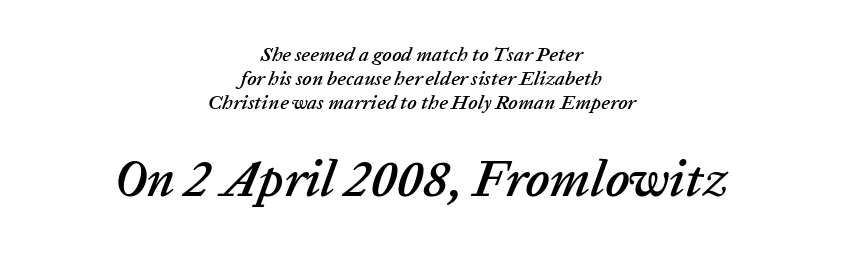
{"italic": "yes", "lean": "right", "slant_degrees": 20, "width": "normal", "stroke_contrast": "low", "x_height": "medium", "monospaced": "no", "underline": "no", "align": "center", "line_spacing_ratio": 1.19, "letter_spacing": "normal", "letter_spacing_em": 0.0, "larger_block": "second", "size_ratio": 2.55, "glyph_px": 51}
